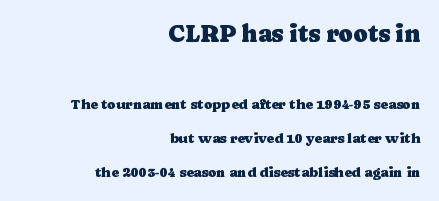
There is no visible air inserted between adjacent glyphs. The lines in this sample share a right terminus and differ only in where they begin. Does the lettering tilt? It doesn't — this is upright. A student would notice the top passage is typeset larger than what follows. Any mark beneath the type? The region is blank.
